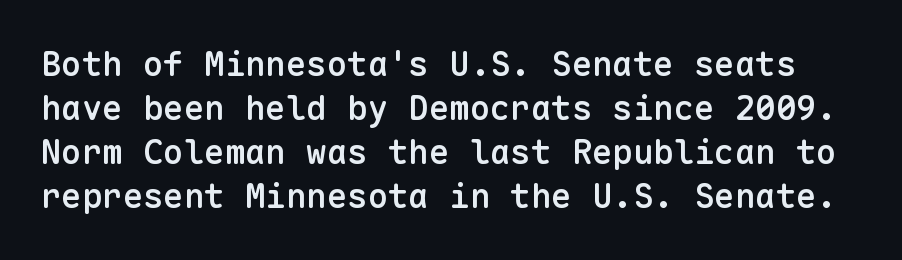
The letters stand straight up with perfectly vertical stems. Typesetter's note: demi weight, one step under bold. Rule under the text: the space is simply empty. The typeface chosen for these lines omits serifs. Reading down the column, the eye jumps a familiar distance to each next line.
